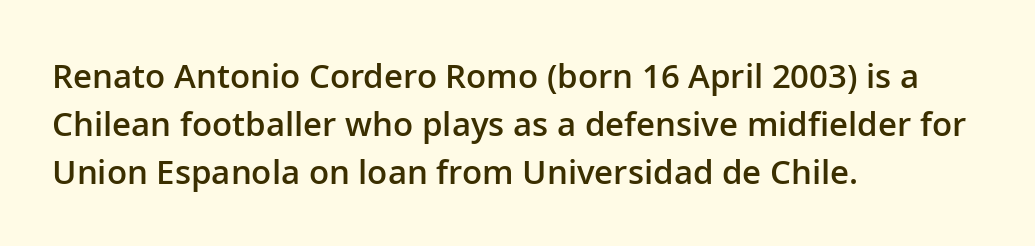
The image shows 33 px semibold sans-serif type, upright; set left-aligned, normal line spacing (1.45x), normal letter spacing, not underlined; low stroke contrast and a medium x-height.
